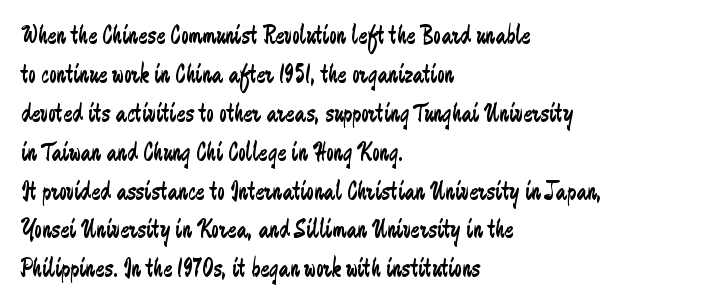
Nothing heavy about these letters — not bold at all. The block of text has a typical density, with ordinary space between rows. Quick note: underline off. The letterforms sit shoulder to shoulder at normal distance.
